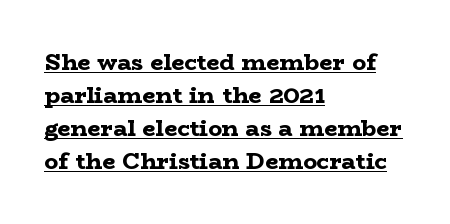
The image shows 23 px bold type, upright; set left-aligned, normal line spacing (1.44x), normal letter spacing, underlined.
